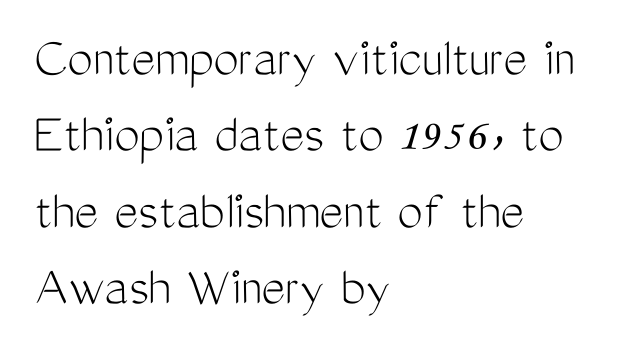
The image shows 57 px light, condensed sans-serif type, upright; set left-aligned, normal line spacing (1.34x), normal letter spacing, not underlined; medium stroke contrast and a medium x-height.
